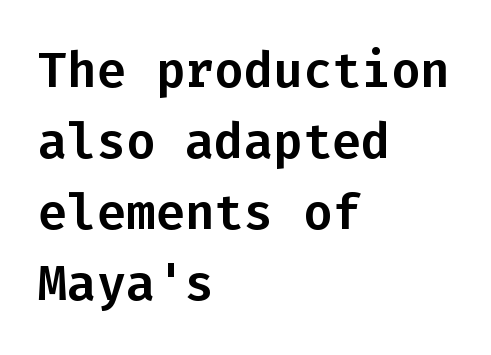
Every stem runs plumb, perpendicular to the baseline. Every character here occupies the same horizontal width, giving the sample a typewriter-like rhythm. What's the leading like? Ordinary, nothing unusual. Only glyphs here, with clear space below each row. Short and long lines alike share a common starting point at left. Regarding serifs, this sample does without them.
